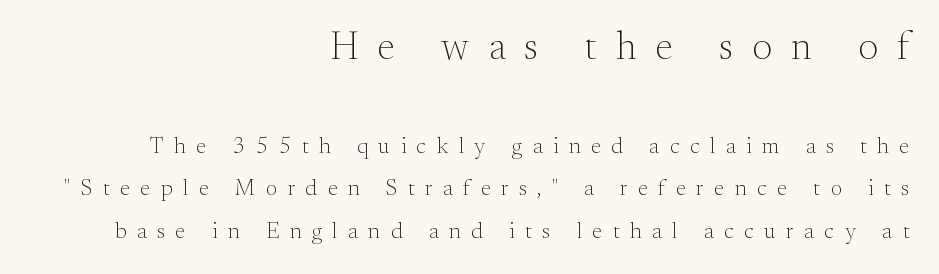
Regarding serifs, this sample has them. The passage shown is not underscored anywhere. This reads as an unemphasized weight, regular at the heaviest. The face used here is proportionally spaced, like ordinary book or web type.
